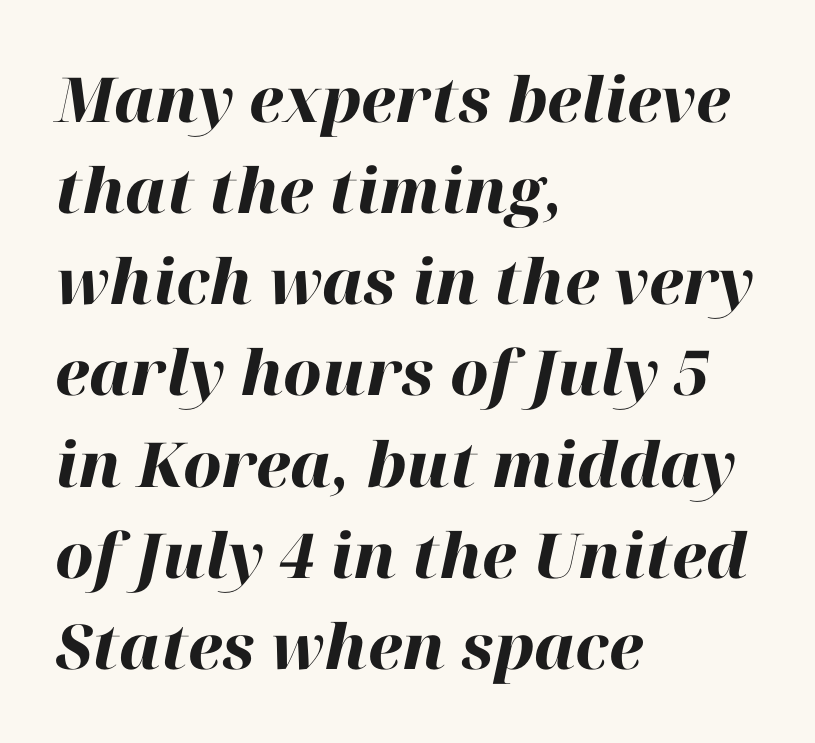
Q: Is the text bold? A: Yes.
Q: Is the text italic (slanted)? A: Yes, it leans right by about 12 degrees.
Q: Is the text underlined? A: No.
Q: How is the paragraph aligned? A: Left-aligned.
Q: Is the spacing between letters normal or unusually wide? A: Normal.
Q: Is the spacing between lines tight, normal or loose? A: Normal.
Q: Width (condensed, normal, or wide)? A: Normal.
Q: Stroke contrast? A: High.
Q: x-height? A: Medium.
Q: Monospaced? A: No.
